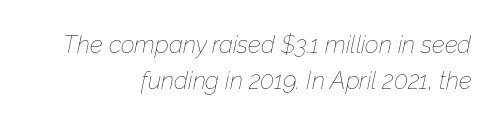
The tracking reads as untouched default to a designer's eye. Rendered with sloped, italic letterforms. Students, observe: this is what conventionally led text looks like. Weight: in the light-to-regular range. Anything drawn beneath the words? Only blank space. Teacher's note: observe the even right margin — that is flush-right alignment.
